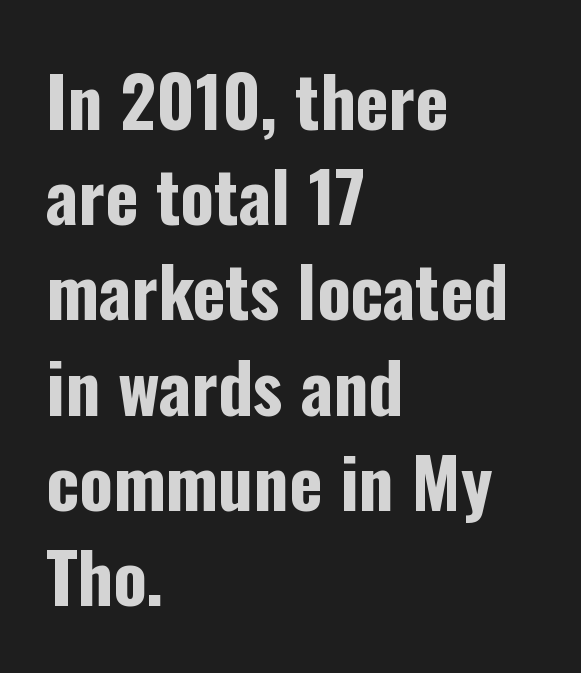
The image shows 70 px bold, condensed sans-serif type, upright; set left-aligned, normal line spacing (1.36x), normal letter spacing, not underlined; low stroke contrast and a medium x-height.
